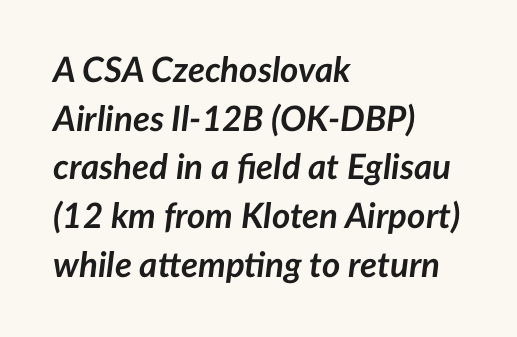
{"italic": "yes", "lean": "right", "slant_degrees": 7, "bold": "yes", "weight": "semibold", "width": "normal", "stroke_contrast": "low", "x_height": "medium", "monospaced": "no", "underline": "no", "align": "left", "line_spacing": "normal", "line_spacing_ratio": 1.39, "letter_spacing": "normal", "letter_spacing_em": 0.0, "glyph_px": 35}
